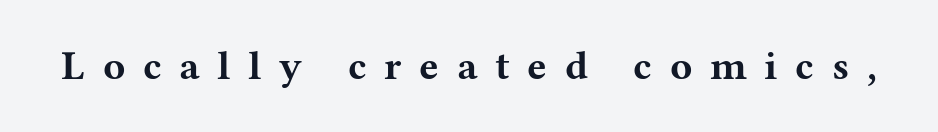
Does extra space separate the letters? Yes, quite a lot of it. The rendering uses natural spacing where letterforms have individual widths. Students, this is bold: see how much ink each stroke carries. The zone under the glyphs is completely vacant. It's the straight-up-and-down kind of type.
